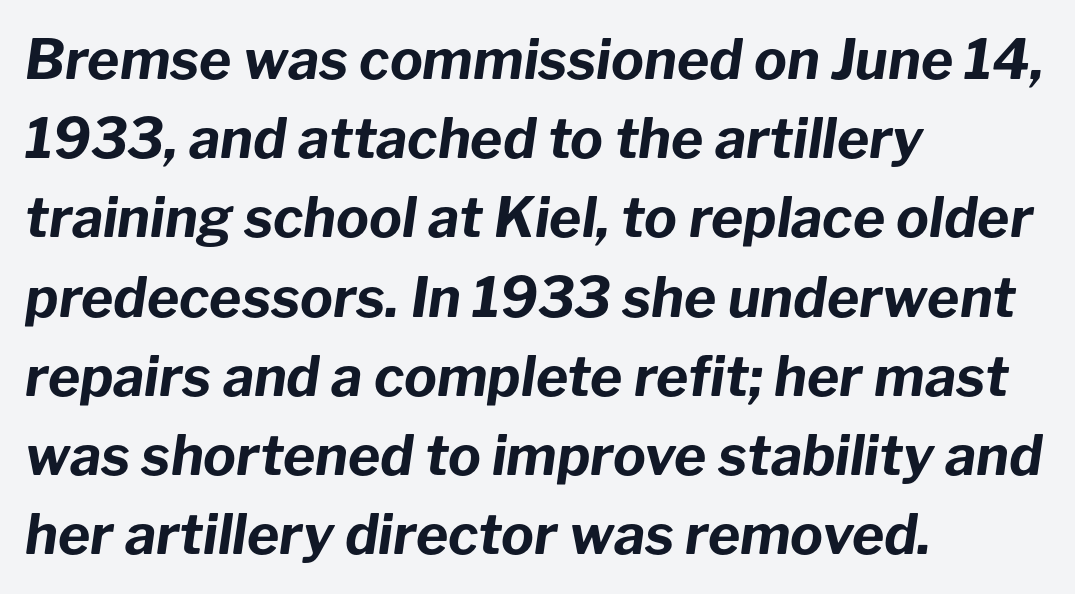
No word sits above an underline. These lines are rendered in a variable-pitch font. The face used here is rendered with its standard letterfit. How would I describe the line gaps? Plain and ordinary. Does the weight exceed regular? Yes, all the way to bold. Horizontally, the lines are justified to the leading edge only.
